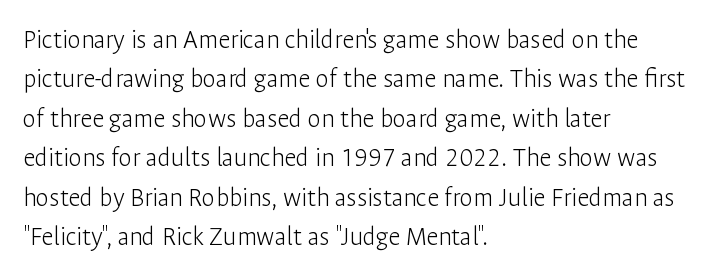
Quick note: not italic, upright. Is the stroke heavy? The answer is a plain regular-or-lighter. The setting favours the left margin, as ordinary paragraphs usually do. Has an underline been added? It has not. Tracking here is standard; glyphs follow each other at the usual distance. Line spacing here is normal.
